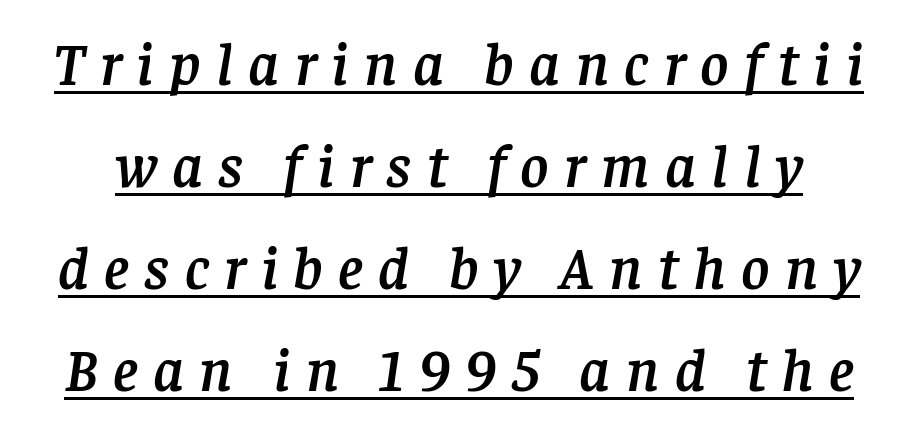
The image shows 61 px serif type, italic (leaning right); set normal line spacing (1.67x), unusually wide letter spacing (+0.25 em), underlined; low stroke contrast and a large x-height.
